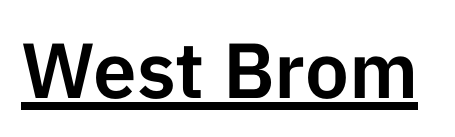
The image shows 78 px sans-serif type, upright; set normal letter spacing, underlined; low stroke contrast and a medium x-height.
